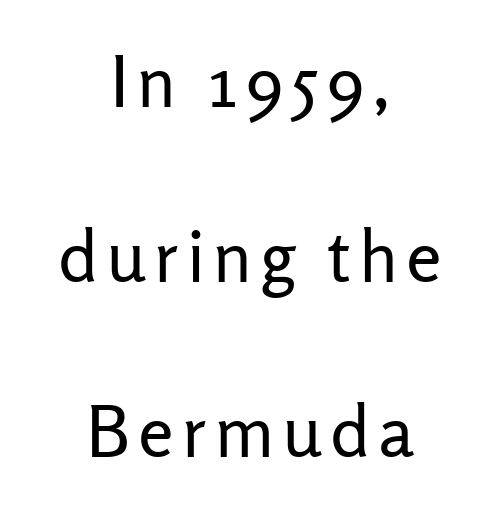
Q: Is the text bold? A: No.
Q: Is the text italic (slanted)? A: No, it is upright.
Q: Is the typeface a serif or a sans-serif typeface? A: Sans-serif.
Q: Is the text underlined? A: No.
Q: How is the paragraph aligned? A: Centered.
Q: Is the spacing between lines tight, normal or loose? A: Loose.
Q: Width (condensed, normal, or wide)? A: Normal.
Q: Stroke contrast? A: Low.
Q: x-height? A: Medium.
Q: Monospaced? A: No.
